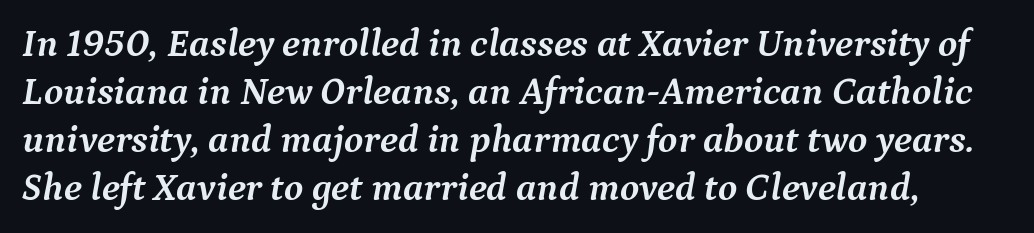
The image shows 39 px semibold serif type, italic (leaning right); set line spacing 1.23x, normal letter spacing, not underlined; medium stroke contrast and a medium x-height.
